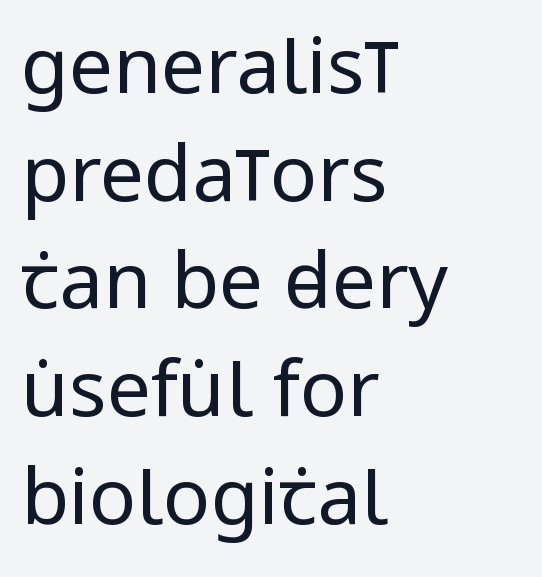
{"serif": "no", "italic": "no", "bold": "no", "weight": "regular", "width": "condensed", "stroke_contrast": "low", "x_height": "large", "monospaced": "no", "underline": "no", "align": "left", "line_spacing": "normal", "line_spacing_ratio": 1.38, "letter_spacing": "normal", "letter_spacing_em": 0.0, "glyph_px": 78}
